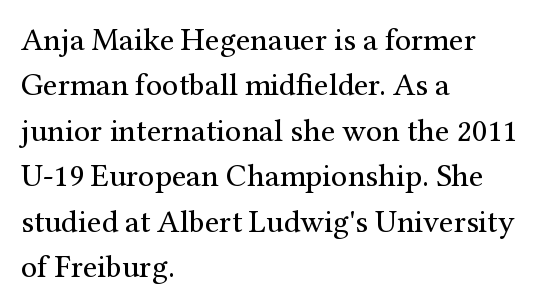
The letters advance in unequal steps, a hallmark of proportional type. Students, observe: this is what conventionally led text looks like. The designer went with a serif here, giving each stem small feet. Spacing between characters is what you'd get straight out of the box. Lines of text with bare space underneath.
